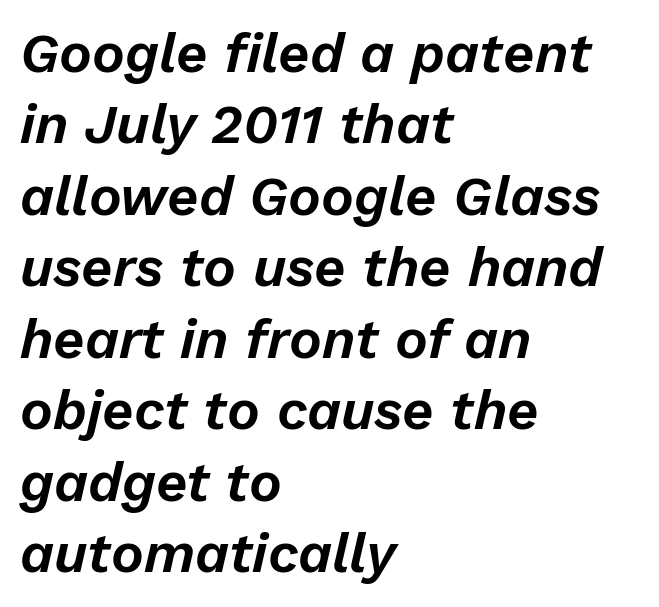
{"italic": "yes", "lean": "right", "slant_degrees": 13, "width": "normal", "stroke_contrast": "low", "x_height": "medium", "monospaced": "no", "underline": "no", "align": "left", "line_spacing": "normal", "line_spacing_ratio": 1.3, "letter_spacing": "normal", "letter_spacing_em": 0.0, "glyph_px": 55}
